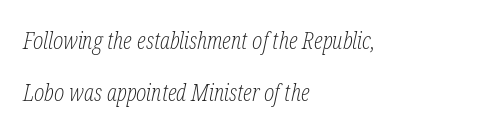
The image shows 24 px text type, italic (leaning right); set left-aligned, loose line spacing (2.18x), normal letter spacing, not underlined.
